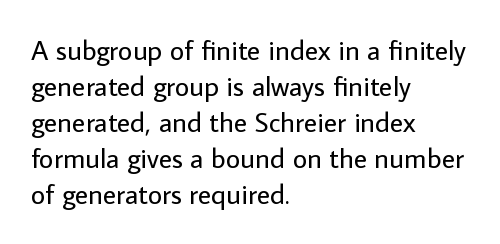
Q: Is the text bold? A: No.
Q: Is the text italic (slanted)? A: No, it is upright.
Q: Is the typeface a serif or a sans-serif typeface? A: Sans-serif.
Q: Is the text underlined? A: No.
Q: How is the paragraph aligned? A: Left-aligned.
Q: Is the spacing between letters normal or unusually wide? A: Normal.
Q: Is the spacing between lines tight, normal or loose? A: Normal.
Q: Width (condensed, normal, or wide)? A: Normal.
Q: Stroke contrast? A: Low.
Q: x-height? A: Medium.
Q: Monospaced? A: No.
